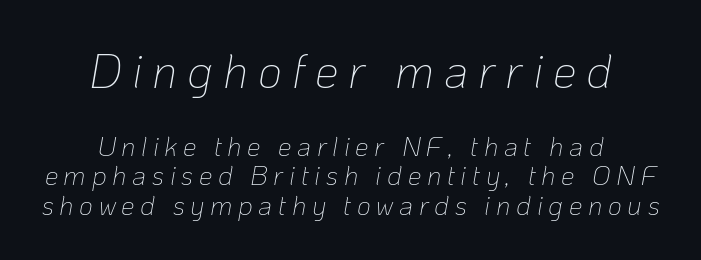
{"italic": "yes", "lean": "right", "slant_degrees": 10, "bold": "no", "weight": "thin", "width": "normal", "stroke_contrast": "low", "x_height": "medium", "monospaced": "no", "underline": "no", "align": "center", "line_spacing": "tight", "line_spacing_ratio": 1.09, "letter_spacing": "wide", "letter_spacing_em": 0.21, "larger_block": "first", "size_ratio": 1.74, "glyph_px": 47}
